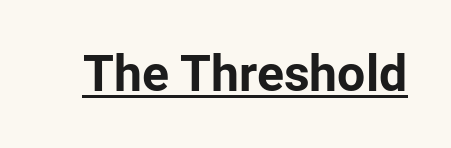
Q: Is the text bold? A: Yes.
Q: Is the text italic (slanted)? A: No, it is upright.
Q: Is the typeface a serif or a sans-serif typeface? A: Sans-serif.
Q: Is the text underlined? A: Yes.
Q: Is the spacing between letters normal or unusually wide? A: Normal.
Q: Width (condensed, normal, or wide)? A: Normal.
Q: Stroke contrast? A: Low.
Q: x-height? A: Medium.
Q: Monospaced? A: No.
